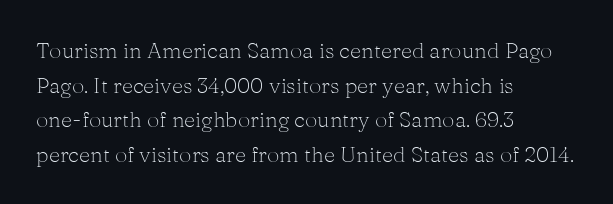
{"italic": "no", "bold": "no", "underline": "no", "align": "left", "line_spacing": "normal", "line_spacing_ratio": 1.57, "letter_spacing": "normal", "letter_spacing_em": 0.0, "glyph_px": 22}
